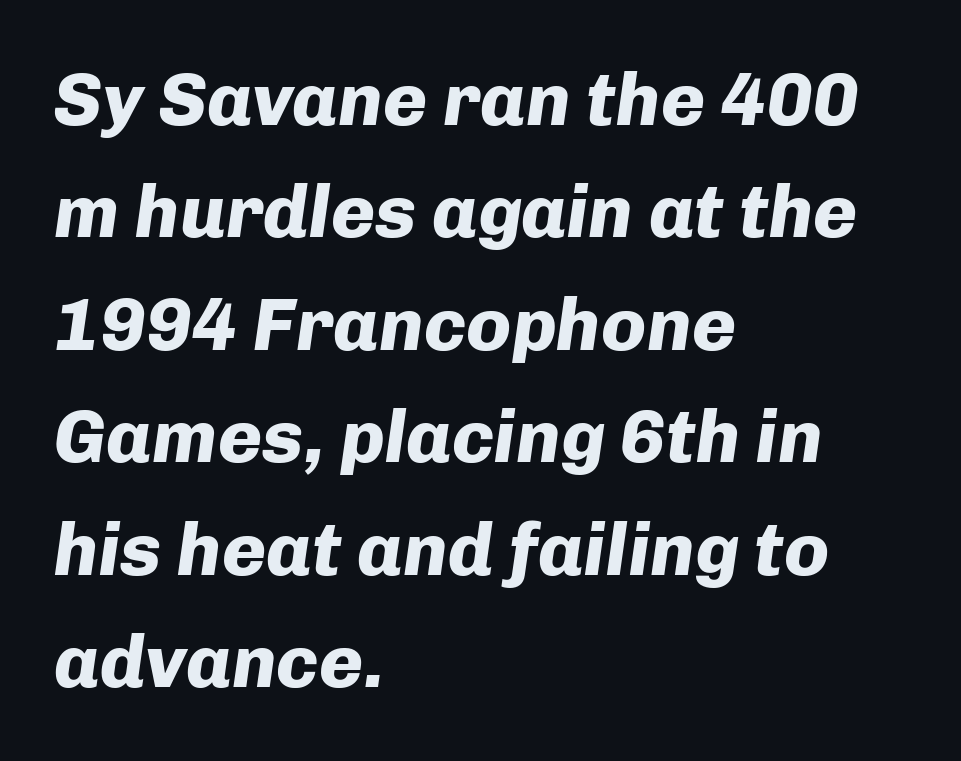
The image shows 75 px heavy type, italic (leaning right); set left-aligned, normal line spacing (1.5x), normal letter spacing, not underlined; low stroke contrast and a medium x-height.
